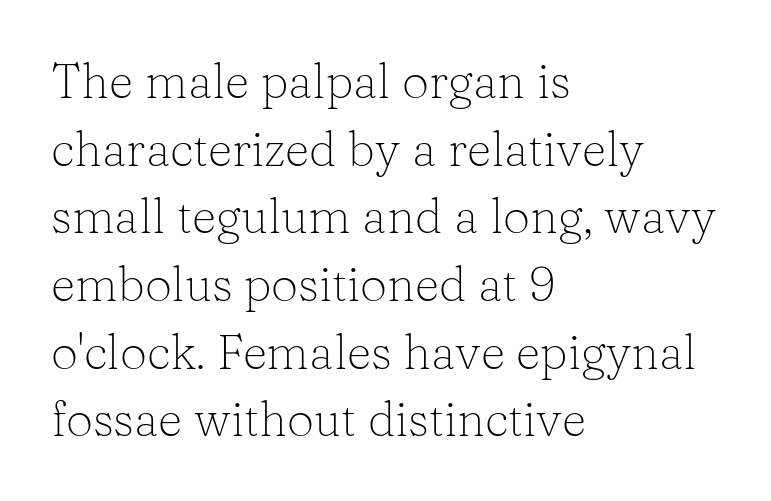
Q: Is the text bold? A: No.
Q: Is the text italic (slanted)? A: No, it is upright.
Q: Is the typeface a serif or a sans-serif typeface? A: Serif.
Q: Is the text underlined? A: No.
Q: How is the paragraph aligned? A: Left-aligned.
Q: Is the spacing between letters normal or unusually wide? A: Normal.
Q: Is the spacing between lines tight, normal or loose? A: Normal.
Q: Width (condensed, normal, or wide)? A: Normal.
Q: Stroke contrast? A: Low.
Q: x-height? A: Medium.
Q: Monospaced? A: No.
